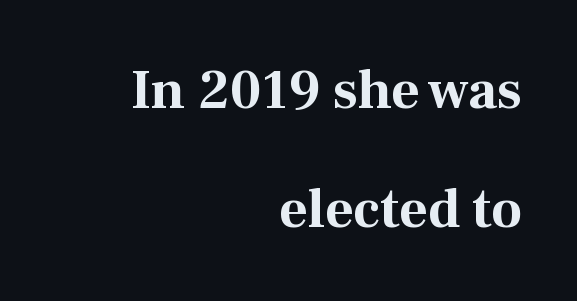
This sample is right-justified, so line beginnings fall wherever the words allow. Weight: bold. Standard letterfit; no display-style spreading of the glyphs. Does the leading feel generous? Absolutely, it's lavish. Just letters on the line, the space beneath them empty. Posture: straight, roman, zero tilt.
